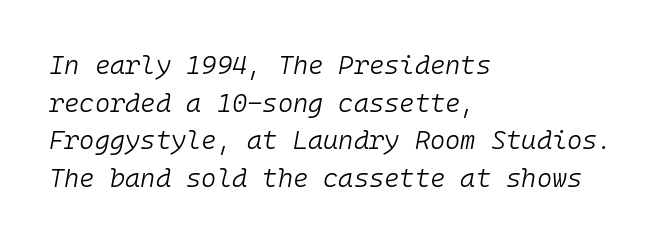
Q: Is the text bold? A: No.
Q: Is the text italic (slanted)? A: Yes, it leans right by about 10 degrees.
Q: Is the text underlined? A: No.
Q: How is the paragraph aligned? A: Left-aligned.
Q: Is the spacing between letters normal or unusually wide? A: Normal.
Q: Is the spacing between lines tight, normal or loose? A: Normal.
